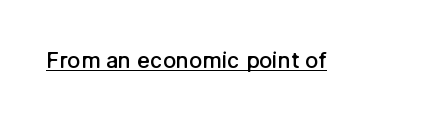
The image shows 22 px text type, upright; set normal letter spacing, underlined.
